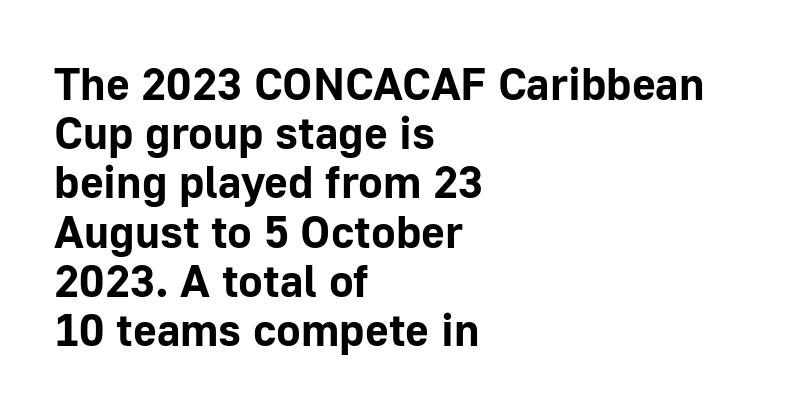
Q: Is the text bold? A: Yes.
Q: Is the text italic (slanted)? A: No, it is upright.
Q: Is the typeface a serif or a sans-serif typeface? A: Sans-serif.
Q: Is the text underlined? A: No.
Q: How is the paragraph aligned? A: Left-aligned.
Q: Is the spacing between letters normal or unusually wide? A: Normal.
Q: Is the spacing between lines tight, normal or loose? A: Tight.
Q: Width (condensed, normal, or wide)? A: Normal.
Q: Stroke contrast? A: Low.
Q: x-height? A: Medium.
Q: Monospaced? A: No.
